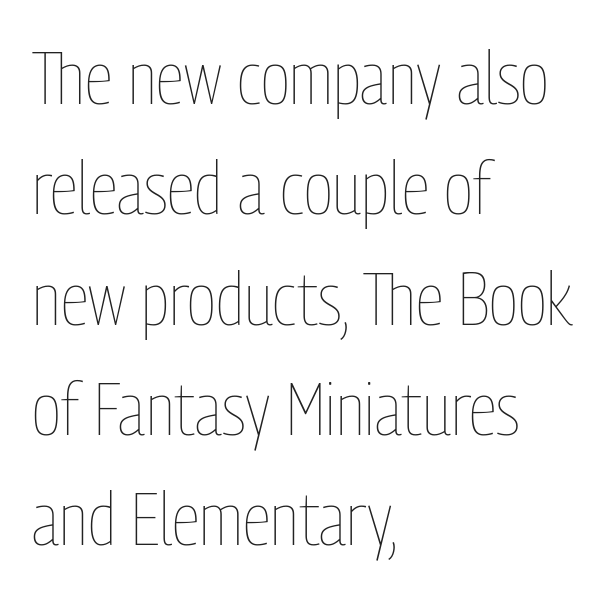
Posture: upright roman. Evenly set lines give the paragraph a standard silhouette. Caption: multi-line text, flush left, ragged right. Beneath every word, the page is bare.
